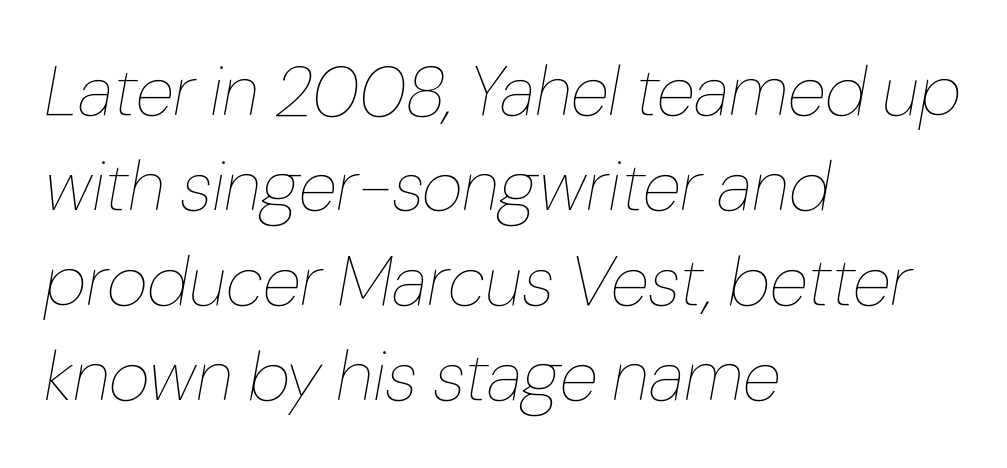
{"italic": "yes", "lean": "right", "slant_degrees": 10, "bold": "no", "weight": "thin", "width": "normal", "stroke_contrast": "low", "x_height": "medium", "monospaced": "no", "underline": "no", "align": "left", "line_spacing": "normal", "line_spacing_ratio": 1.34, "letter_spacing": "normal", "letter_spacing_em": 0.0, "glyph_px": 71}
